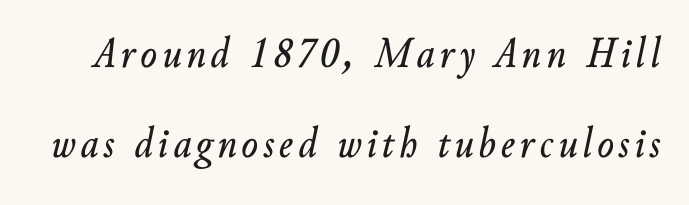
{"italic": "yes", "lean": "right", "slant_degrees": 10, "width": "normal", "stroke_contrast": "low", "x_height": "small", "monospaced": "no", "underline": "no", "line_spacing": "loose", "line_spacing_ratio": 2.04, "glyph_px": 44}
